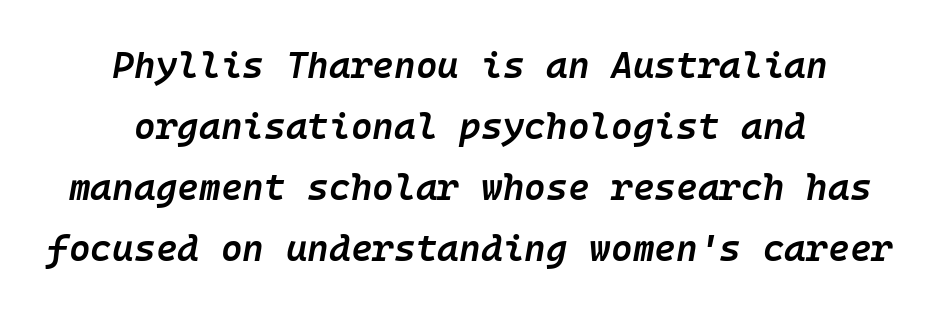
The image shows 37 px semibold type, italic (leaning right); set centered, normal line spacing (1.65x), normal letter spacing, not underlined; low stroke contrast and a medium x-height.
